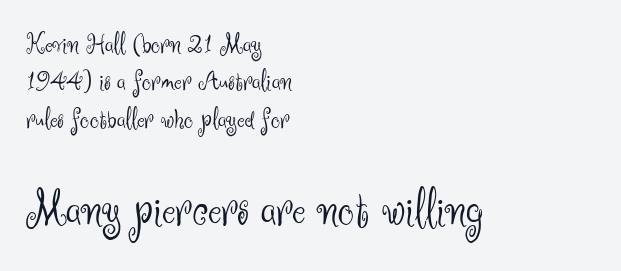
{"serif": "no", "italic": "no", "bold": "no", "weight": "light", "width": "normal", "stroke_contrast": "medium", "x_height": "small", "monospaced": "no", "underline": "no", "align": "left", "line_spacing": "normal", "line_spacing_ratio": 1.29, "letter_spacing": "normal", "letter_spacing_em": 0.0, "larger_block": "second", "size_ratio": 1.76, "glyph_px": 51}
